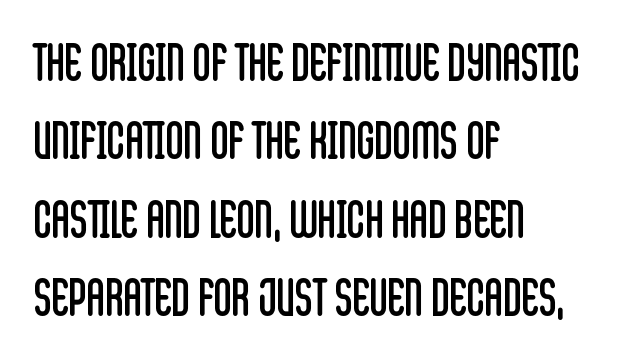
Letters rest on an invisible, unmarked baseline. Caption: standard tracking, unaltered. In terms of posture, this sample is upright. Horizontal bands of white between lines are of average thickness. The lines are quadded left. Stroke mass is kept to a normal reading level or below.
